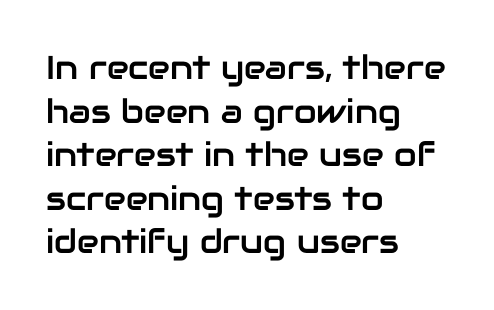
The image shows 33 px sans-serif type, upright; set left-aligned, normal line spacing (1.32x), normal letter spacing, not underlined; low stroke contrast and a medium x-height.
